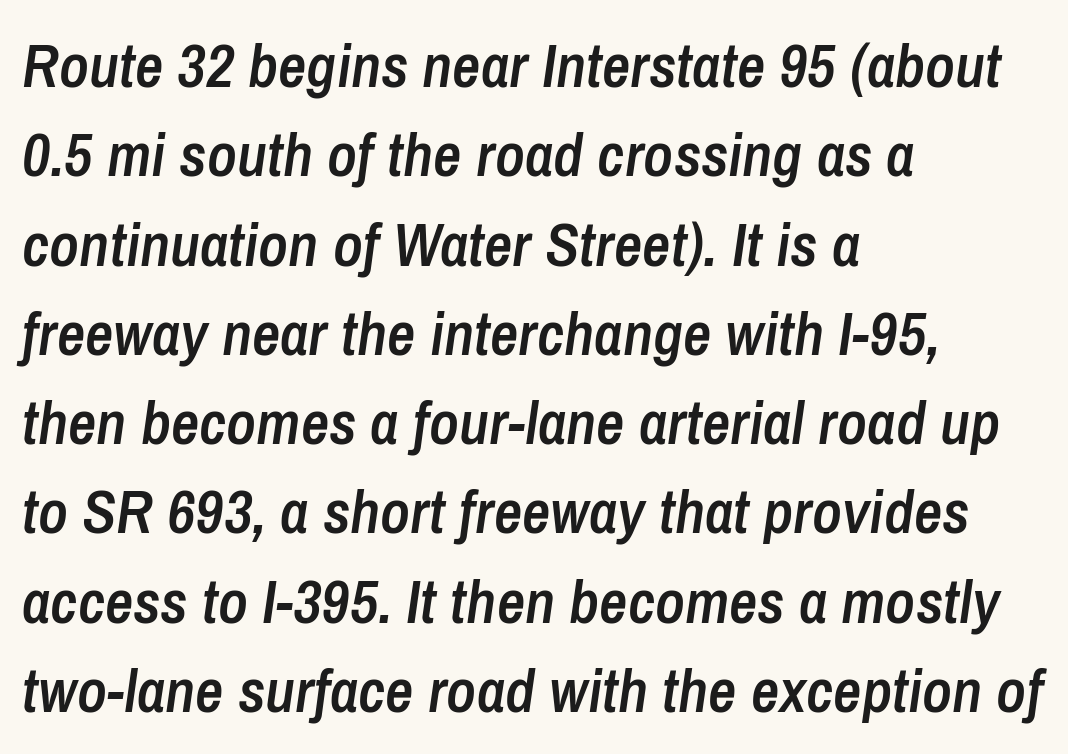
The image shows 62 px semibold, condensed type, italic (leaning right); set left-aligned, normal line spacing (1.44x), normal letter spacing, not underlined; low stroke contrast and a medium x-height.
